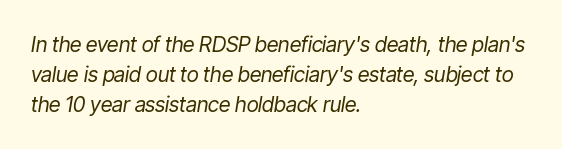
{"italic": "yes", "lean": "right", "slant_degrees": 9, "bold": "no", "underline": "no", "align": "left", "line_spacing": "normal", "line_spacing_ratio": 1.42, "letter_spacing": "normal", "letter_spacing_em": 0.0, "glyph_px": 21}
